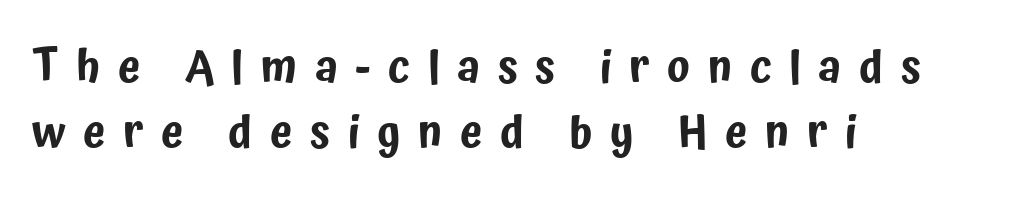
Q: Is the text italic (slanted)? A: No, it is upright.
Q: Is the typeface a serif or a sans-serif typeface? A: Sans-serif.
Q: Is the text underlined? A: No.
Q: How is the paragraph aligned? A: Left-aligned.
Q: Is the spacing between letters normal or unusually wide? A: Unusually wide.
Q: Is the spacing between lines tight, normal or loose? A: Normal.
Q: Width (condensed, normal, or wide)? A: Condensed.
Q: Stroke contrast? A: Low.
Q: x-height? A: Medium.
Q: Monospaced? A: No.
